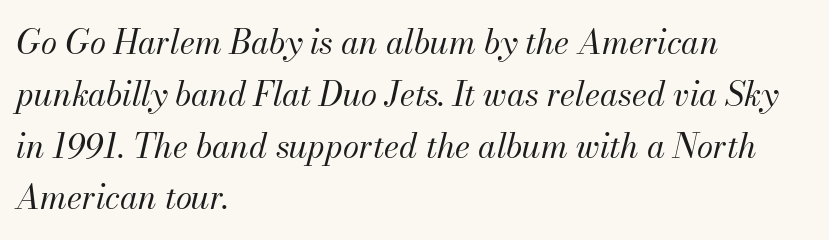
The image shows 33 px regular-weight type, italic (leaning right); set left-aligned, normal line spacing (1.57x), normal letter spacing, not underlined; medium stroke contrast and a small x-height.
